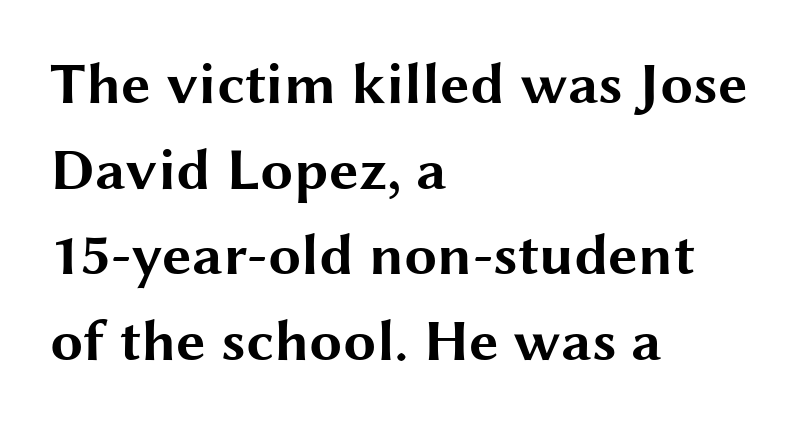
The image shows 59 px bold, wide sans-serif type, upright; set left-aligned, normal line spacing (1.45x), normal letter spacing, not underlined; medium stroke contrast and a medium x-height.
